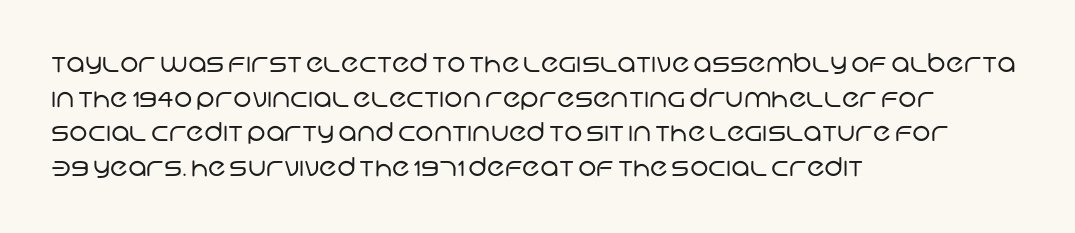
The image shows 26 px text type; set left-aligned, normal line spacing (1.33x), normal letter spacing, not underlined.
